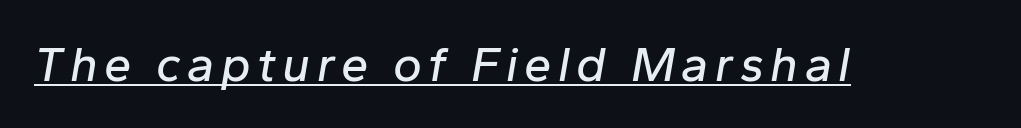
{"italic": "yes", "lean": "right", "slant_degrees": 10, "width": "normal", "stroke_contrast": "low", "x_height": "medium", "monospaced": "no", "underline": "yes", "glyph_px": 49}
